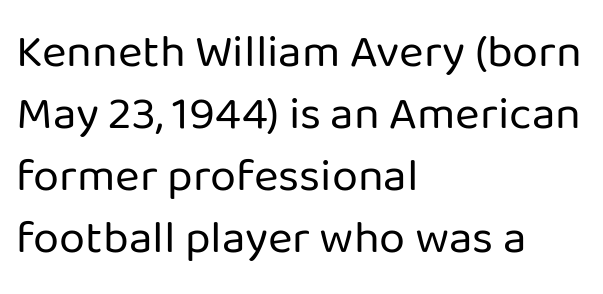
{"serif": "no", "italic": "no", "bold": "no", "weight": "regular", "width": "normal", "stroke_contrast": "low", "x_height": "medium", "monospaced": "no", "underline": "no", "align": "left", "line_spacing": "normal", "line_spacing_ratio": 1.32, "letter_spacing": "normal", "letter_spacing_em": 0.0, "glyph_px": 47}
